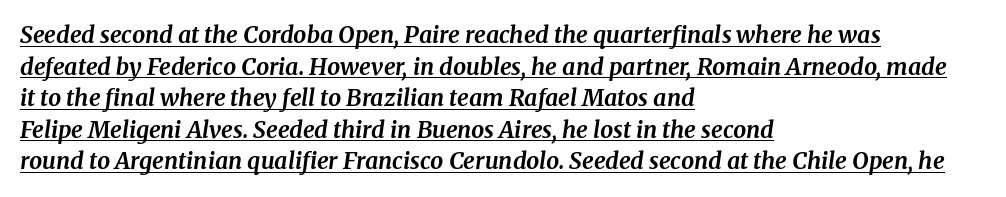
{"italic": "yes", "lean": "right", "slant_degrees": 8, "bold": "yes", "underline": "yes", "align": "left", "line_spacing": "normal", "line_spacing_ratio": 1.37, "letter_spacing": "normal", "letter_spacing_em": 0.0, "glyph_px": 23}
